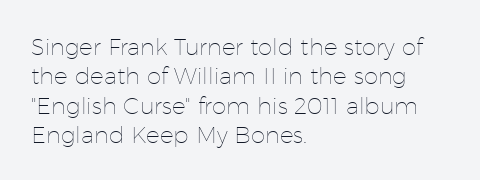
Q: Is the text bold? A: No.
Q: Is the text italic (slanted)? A: No, it is upright.
Q: Is the text underlined? A: No.
Q: How is the paragraph aligned? A: Left-aligned.
Q: Is the spacing between letters normal or unusually wide? A: Normal.
Q: Is the spacing between lines tight, normal or loose? A: Normal.
